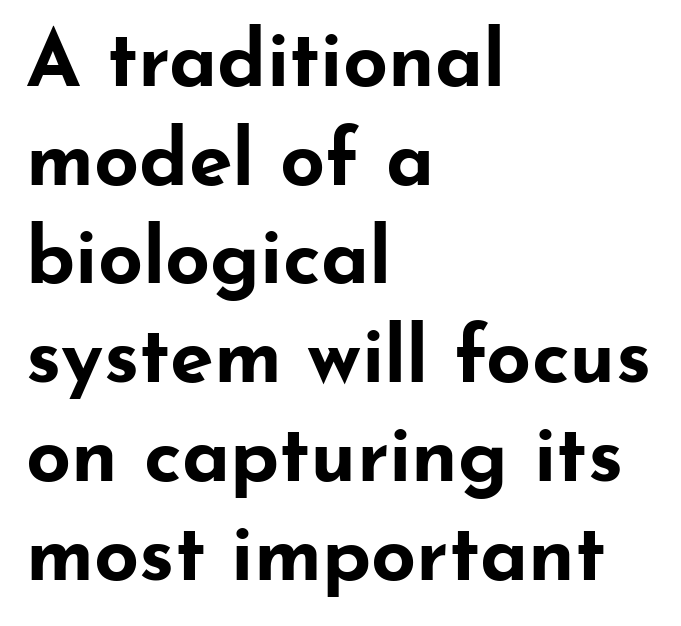
The strip under each line holds only bare page. In terms of leading, this rendering sits right in the middle. Character widths vary here, with narrow letters taking less room than wide ones. The ragged edge is on the right, which tells us the setting is flush left.
